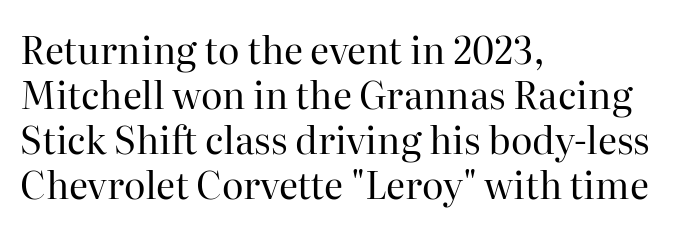
Q: Is the text bold? A: No.
Q: Is the text italic (slanted)? A: No, it is upright.
Q: Is the typeface a serif or a sans-serif typeface? A: Serif.
Q: Is the text underlined? A: No.
Q: How is the paragraph aligned? A: Left-aligned.
Q: Is the spacing between letters normal or unusually wide? A: Normal.
Q: Width (condensed, normal, or wide)? A: Normal.
Q: Stroke contrast? A: High.
Q: x-height? A: Medium.
Q: Monospaced? A: No.
